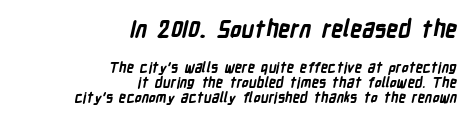
{"bold": "yes", "underline": "no", "align": "right", "line_spacing": "tight", "line_spacing_ratio": 1.07, "letter_spacing": "normal", "letter_spacing_em": 0.0, "larger_block": "first", "size_ratio": 1.64, "glyph_px": 23}
